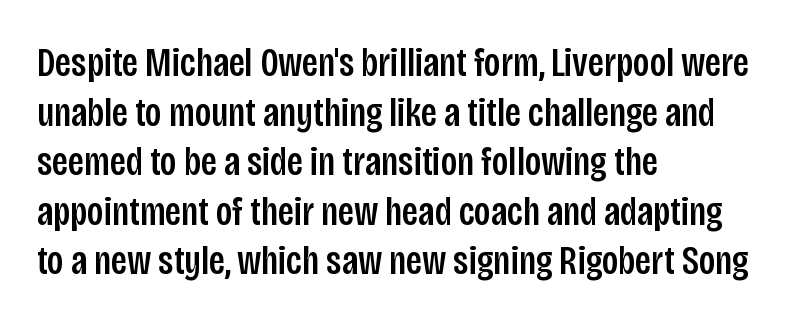
Character widths vary here, with narrow letters taking less room than wide ones. The setting favours the left margin, as ordinary paragraphs usually do. Classification — sans serif. The type sits square on the baseline with zero lean. The gaps between neighbouring characters are ordinary and unremarkable.
